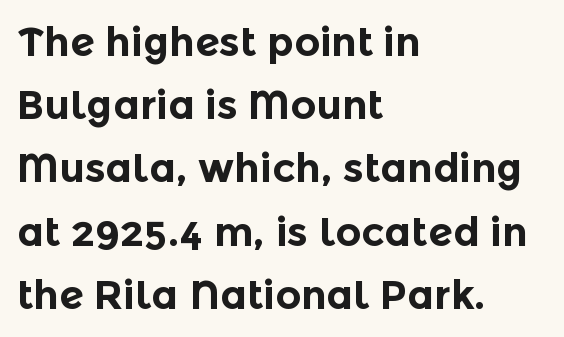
The baseline area is clear. Is this a sans? Yes — the strokes have no serifs. In terms of posture, this sample is upright. Which margin do the lines hug? The left one — the right edge is uneven. The passage shown is typed in a proportional face where columns would drift.
